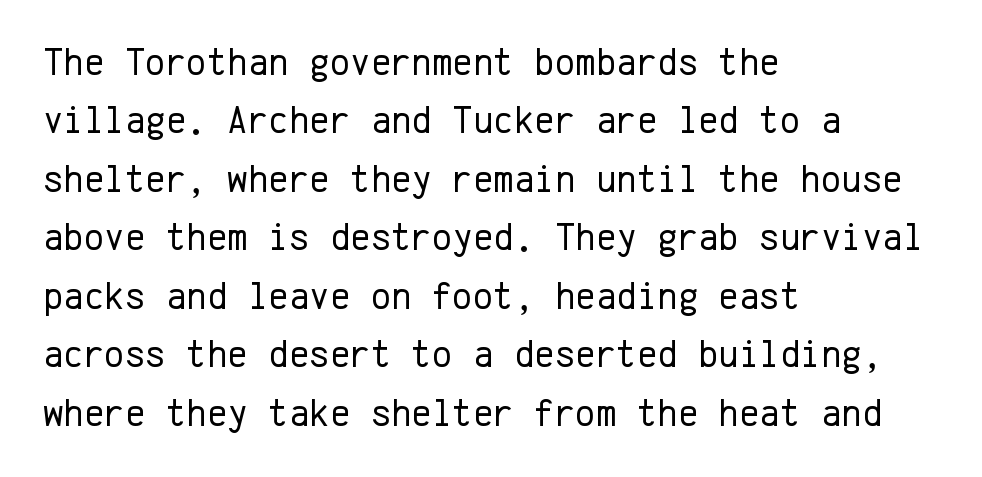
{"serif": "no", "italic": "no", "bold": "no", "weight": "regular", "width": "normal", "stroke_contrast": "low", "x_height": "medium", "monospaced": "yes", "underline": "no", "align": "left", "line_spacing": "normal", "line_spacing_ratio": 1.5, "letter_spacing": "normal", "letter_spacing_em": 0.0, "glyph_px": 39}
